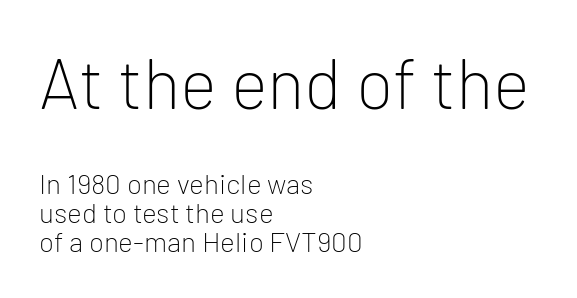
The image shows 70 px light sans-serif type, upright; set left-aligned, tight line spacing (1.02x), normal letter spacing, not underlined; the first (top) block is 2.5x larger; low stroke contrast and a medium x-height.
